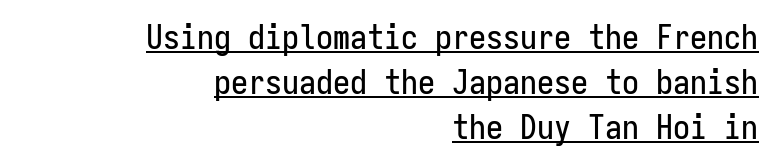
Q: Is the text italic (slanted)? A: No, it is upright.
Q: Is the typeface a serif or a sans-serif typeface? A: Sans-serif.
Q: Is the text underlined? A: Yes.
Q: How is the paragraph aligned? A: Right-aligned.
Q: Is the spacing between letters normal or unusually wide? A: Normal.
Q: Is the spacing between lines tight, normal or loose? A: Normal.
Q: Width (condensed, normal, or wide)? A: Condensed.
Q: Stroke contrast? A: Low.
Q: x-height? A: Medium.
Q: Monospaced? A: Yes.
